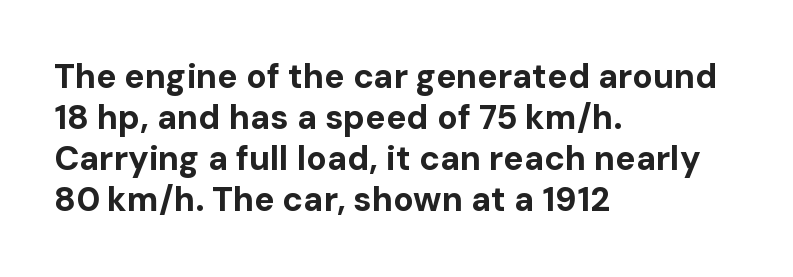
The lines in this sample share a left origin and differ only in where they stop. Stroke thickness is high; the sample reads as a true bold. The space beneath each line is pristine and unruled. A typesetter would call this proportional, since set widths differ per character. The type sits square on the baseline with zero lean.
